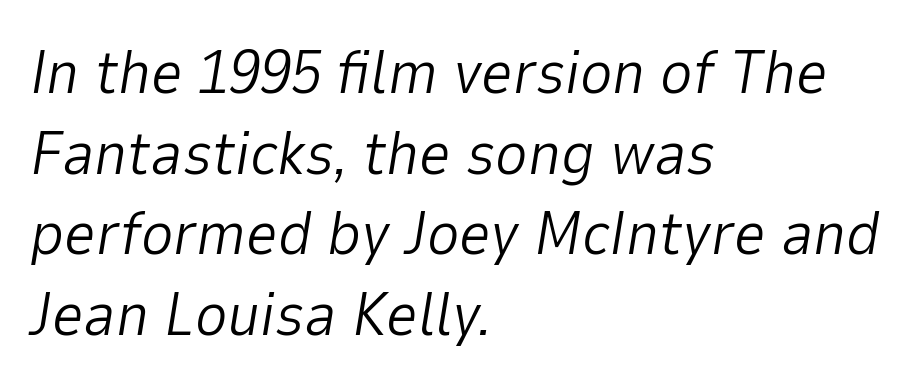
Q: Is the text bold? A: No.
Q: Is the text italic (slanted)? A: Yes, it leans right by about 9 degrees.
Q: Is the text underlined? A: No.
Q: How is the paragraph aligned? A: Left-aligned.
Q: Is the spacing between letters normal or unusually wide? A: Normal.
Q: Is the spacing between lines tight, normal or loose? A: Normal.
Q: Width (condensed, normal, or wide)? A: Normal.
Q: Stroke contrast? A: Low.
Q: x-height? A: Medium.
Q: Monospaced? A: No.
